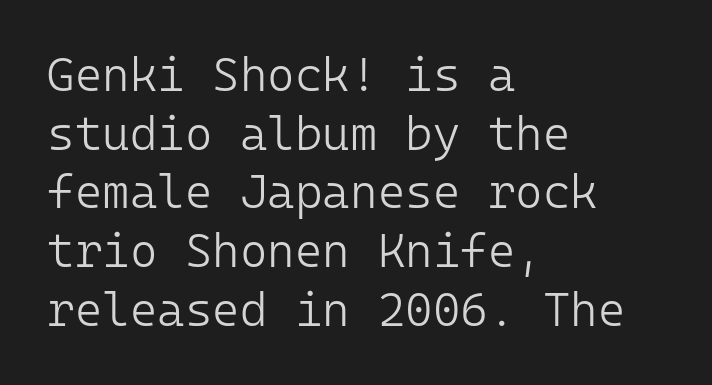
{"serif": "no", "italic": "no", "bold": "no", "weight": "light", "width": "normal", "stroke_contrast": "low", "x_height": "medium", "monospaced": "yes", "underline": "no", "align": "left", "line_spacing": "normal", "line_spacing_ratio": 1.25, "letter_spacing": "normal", "letter_spacing_em": 0.0, "glyph_px": 47}
